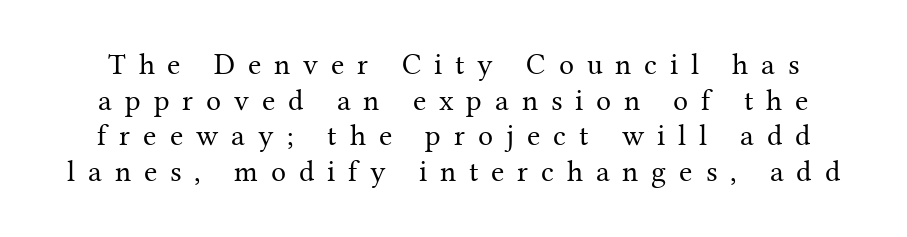
Q: Is the text bold? A: No.
Q: Is the text italic (slanted)? A: No, it is upright.
Q: Is the typeface a serif or a sans-serif typeface? A: Serif.
Q: Is the text underlined? A: No.
Q: Is the spacing between letters normal or unusually wide? A: Unusually wide.
Q: Width (condensed, normal, or wide)? A: Normal.
Q: Stroke contrast? A: Medium.
Q: x-height? A: Medium.
Q: Monospaced? A: No.
